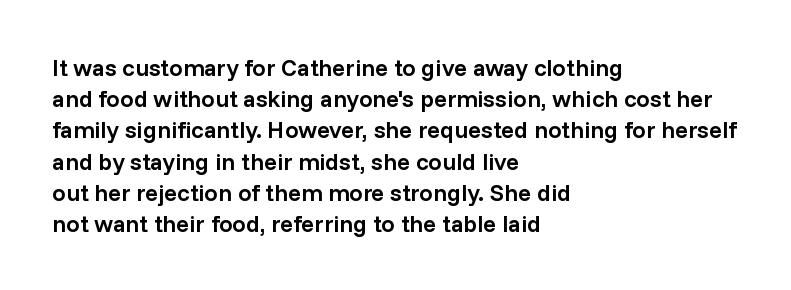
The image shows 24 px text type, upright; set left-aligned, normal line spacing (1.3x), normal letter spacing, not underlined.
